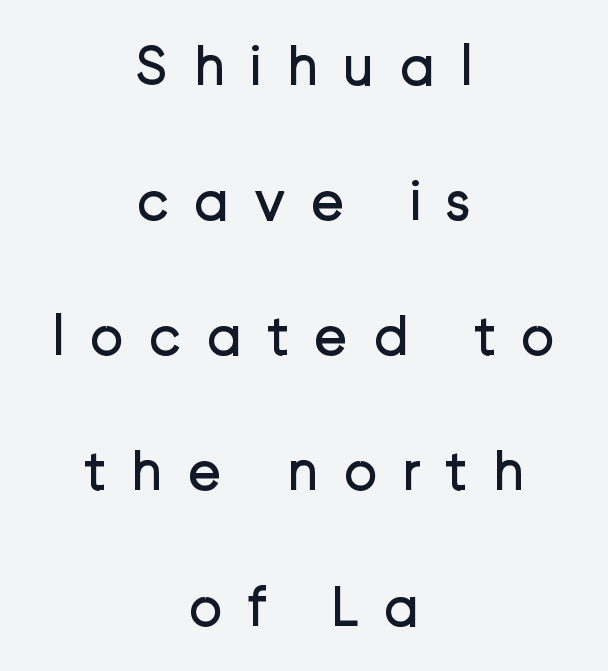
{"serif": "no", "italic": "no", "bold": "no", "weight": "regular", "width": "normal", "stroke_contrast": "low", "x_height": "medium", "monospaced": "no", "underline": "no", "align": "center", "line_spacing": "loose", "line_spacing_ratio": 2.33, "letter_spacing": "wide", "letter_spacing_em": 0.42, "glyph_px": 58}
